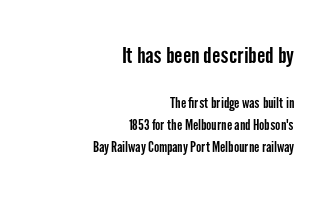
Q: Is the text italic (slanted)? A: No, it is upright.
Q: Is the text underlined? A: No.
Q: How is the paragraph aligned? A: Right-aligned.
Q: Is the spacing between letters normal or unusually wide? A: Normal.
Q: Is the spacing between lines tight, normal or loose? A: Normal.
Q: Which block of text is set in a larger size, the first (top) or the second (bottom)? A: The first (top) one.
